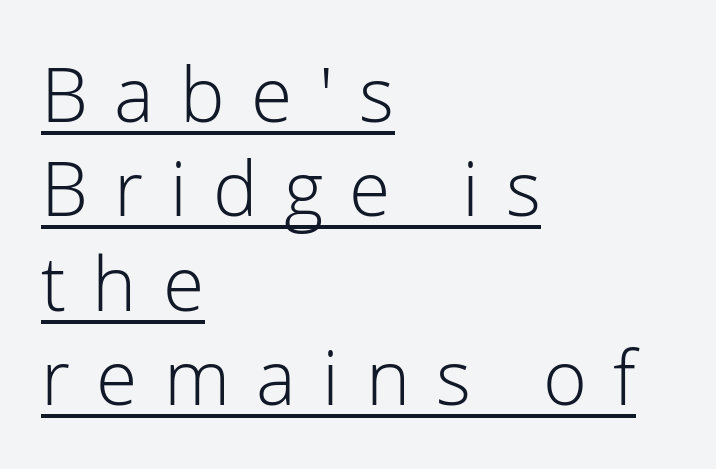
The image shows 75 px light sans-serif type, upright; set left-aligned, normal line spacing (1.26x), unusually wide letter spacing (+0.35 em), underlined; low stroke contrast and a medium x-height.
